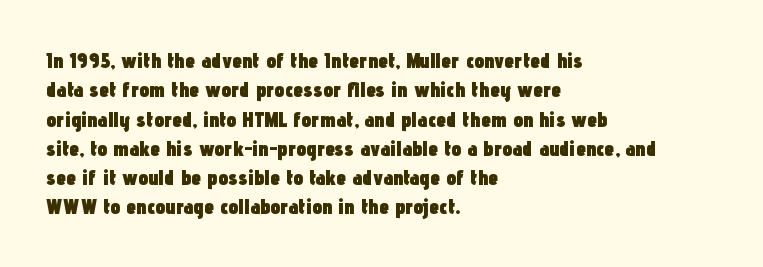
{"italic": "no", "bold": "yes", "underline": "no", "align": "left", "line_spacing": "normal", "line_spacing_ratio": 1.33, "letter_spacing": "normal", "letter_spacing_em": 0.0, "glyph_px": 22}
